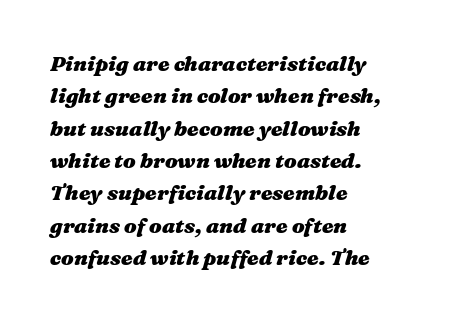
The image shows 21 px bold type, italic (leaning right); set left-aligned, normal line spacing (1.54x), normal letter spacing, not underlined.
